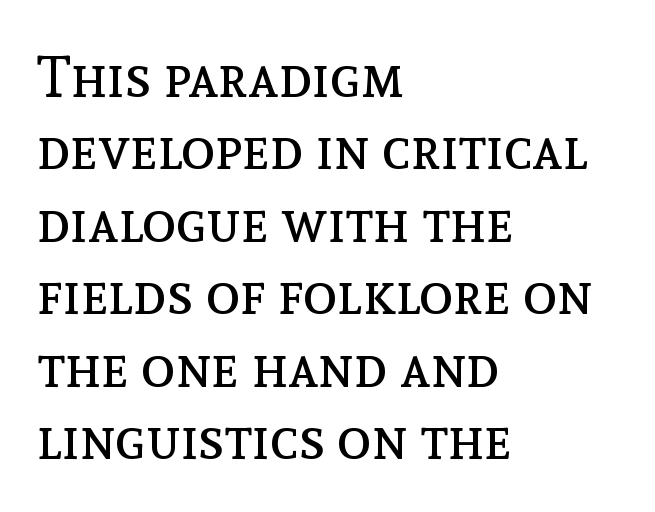
The font sits on the lighter half of the weight spectrum, regular included. Posture: upright roman. Honestly, the letter spacing is just normal — you wouldn't notice it. Teacher's note: observe the even left margin — that is flush-left alignment. Whoever set this chose a conventional vertical rhythm.
